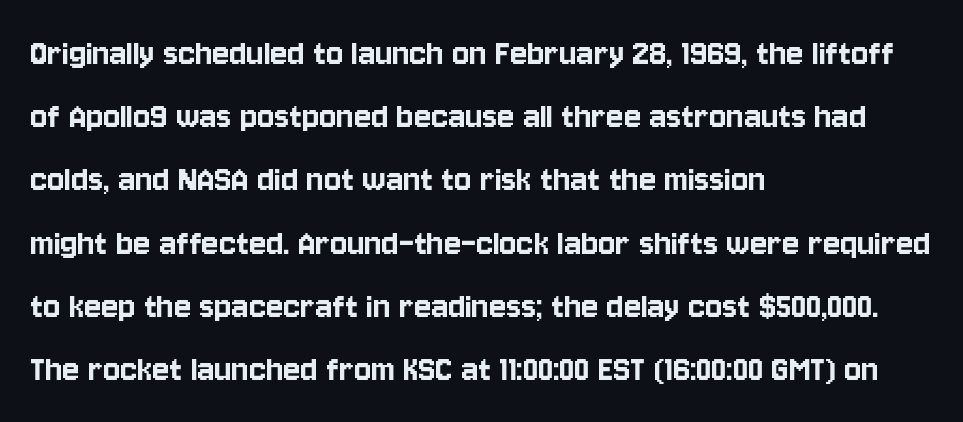
The image shows 40 px condensed sans-serif type, upright; set left-aligned, normal line spacing (1.58x), normal letter spacing, not underlined; low stroke contrast and a large x-height.
